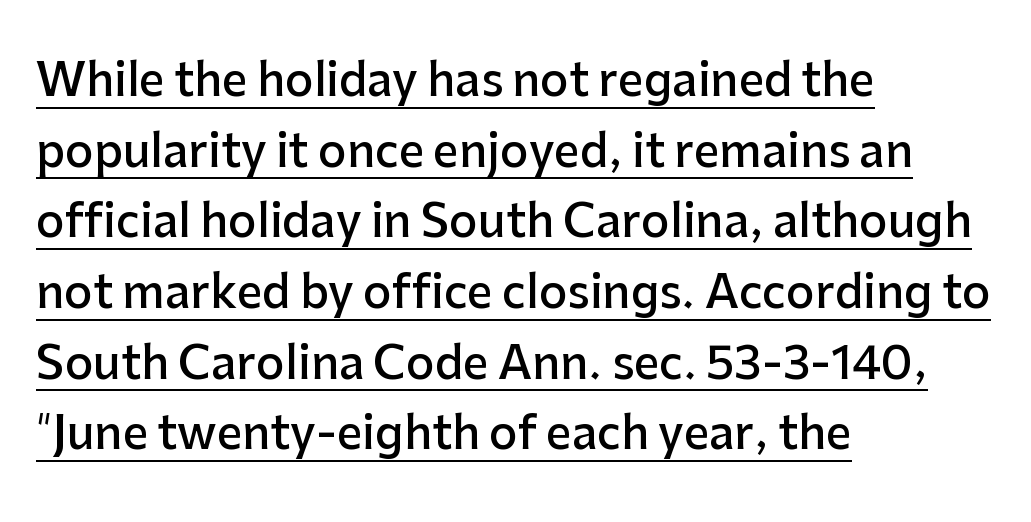
The image shows 45 px semibold sans-serif type, upright; set left-aligned, normal line spacing (1.57x), normal letter spacing, underlined; low stroke contrast and a medium x-height.
